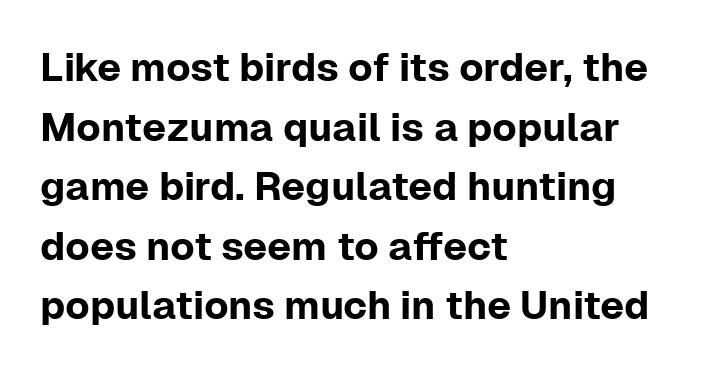
Q: Is the text italic (slanted)? A: No, it is upright.
Q: Is the typeface a serif or a sans-serif typeface? A: Sans-serif.
Q: Is the text underlined? A: No.
Q: How is the paragraph aligned? A: Left-aligned.
Q: Is the spacing between letters normal or unusually wide? A: Normal.
Q: Is the spacing between lines tight, normal or loose? A: Normal.
Q: Width (condensed, normal, or wide)? A: Normal.
Q: Stroke contrast? A: Low.
Q: x-height? A: Medium.
Q: Monospaced? A: No.
